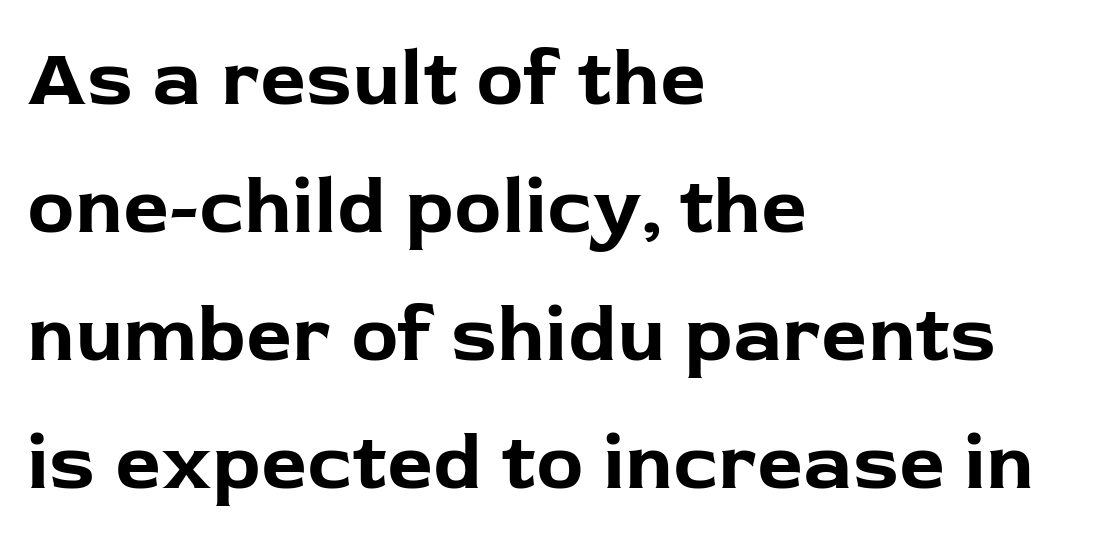
The image shows 80 px bold sans-serif type, upright; set left-aligned, normal line spacing (1.6x), normal letter spacing, not underlined; low stroke contrast and a medium x-height.
